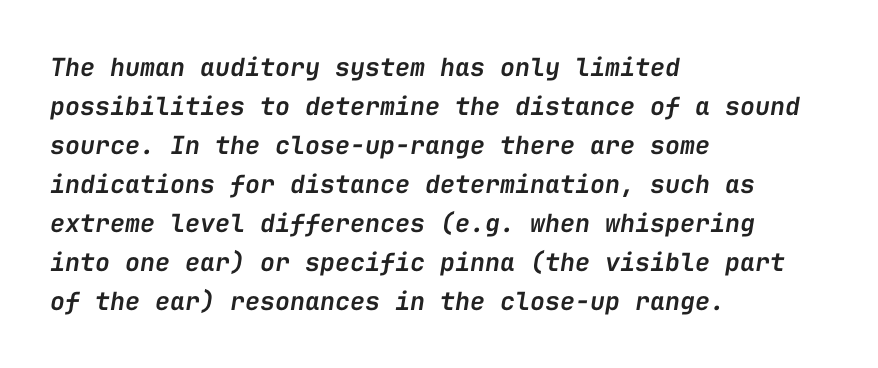
The image shows 25 px text type, italic (leaning right); set left-aligned, normal line spacing (1.56x), normal letter spacing, not underlined.
